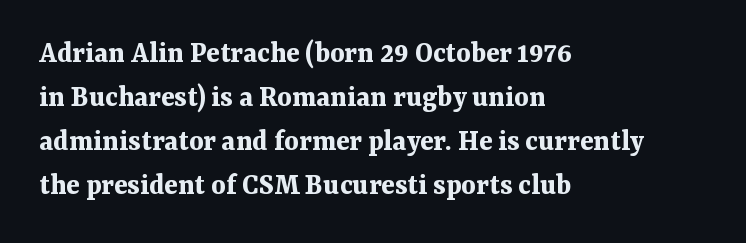
Q: Is the text bold? A: Yes.
Q: Is the text italic (slanted)? A: No, it is upright.
Q: Is the typeface a serif or a sans-serif typeface? A: Serif.
Q: Is the text underlined? A: No.
Q: How is the paragraph aligned? A: Left-aligned.
Q: Is the spacing between letters normal or unusually wide? A: Normal.
Q: Is the spacing between lines tight, normal or loose? A: Normal.
Q: Width (condensed, normal, or wide)? A: Normal.
Q: Stroke contrast? A: Medium.
Q: x-height? A: Medium.
Q: Monospaced? A: No.
